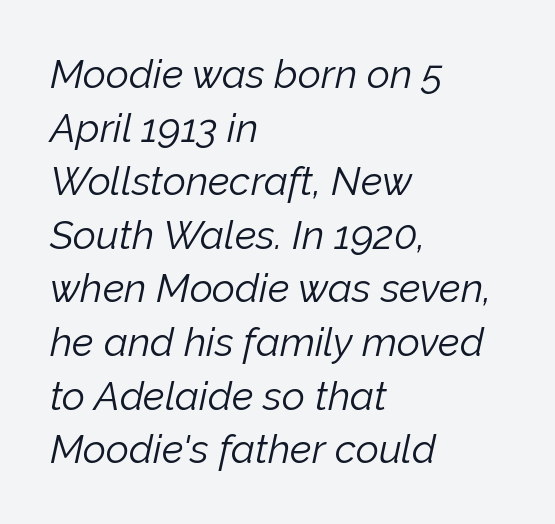
Q: Is the text bold? A: No.
Q: Is the text italic (slanted)? A: Yes, it leans right by about 12 degrees.
Q: Is the text underlined? A: No.
Q: How is the paragraph aligned? A: Left-aligned.
Q: Is the spacing between letters normal or unusually wide? A: Normal.
Q: Is the spacing between lines tight, normal or loose? A: Normal.
Q: Width (condensed, normal, or wide)? A: Normal.
Q: Stroke contrast? A: Low.
Q: x-height? A: Medium.
Q: Monospaced? A: No.
